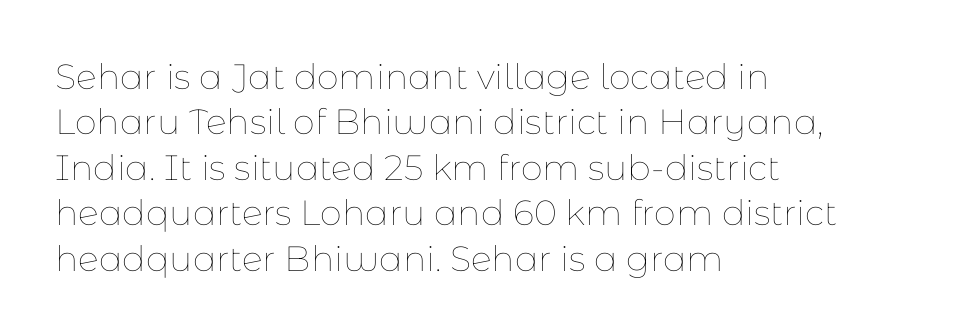
Q: Is the text bold? A: No.
Q: Is the text italic (slanted)? A: No, it is upright.
Q: Is the text underlined? A: No.
Q: How is the paragraph aligned? A: Left-aligned.
Q: Is the spacing between letters normal or unusually wide? A: Normal.
Q: Is the spacing between lines tight, normal or loose? A: Normal.
Q: Width (condensed, normal, or wide)? A: Normal.
Q: Stroke contrast? A: Low.
Q: x-height? A: Medium.
Q: Monospaced? A: No.
